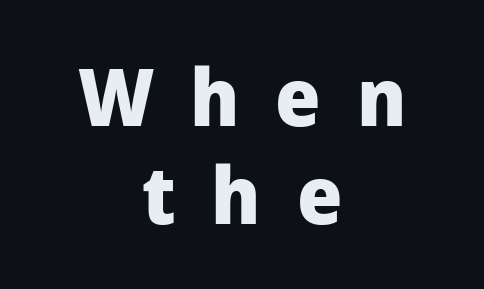
{"serif": "no", "italic": "no", "bold": "yes", "weight": "heavy", "width": "normal", "stroke_contrast": "low", "x_height": "medium", "monospaced": "no", "underline": "no", "align": "center", "line_spacing_ratio": 1.23, "letter_spacing": "wide", "letter_spacing_em": 0.45, "glyph_px": 80}
